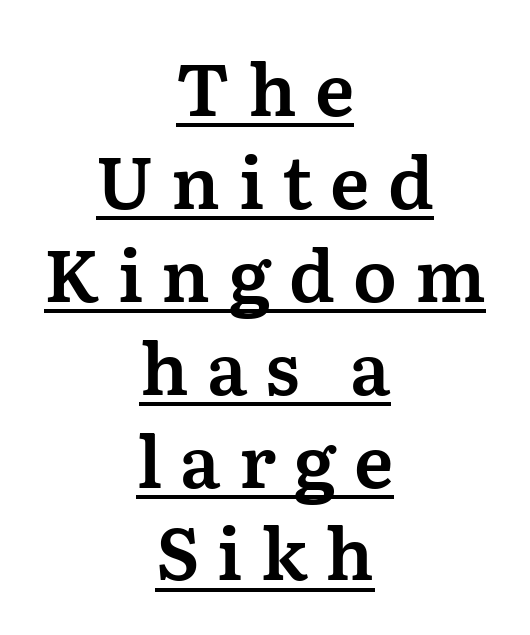
{"serif": "yes", "italic": "no", "width": "normal", "stroke_contrast": "medium", "x_height": "medium", "monospaced": "no", "underline": "yes", "align": "center", "line_spacing": "normal", "line_spacing_ratio": 1.29, "letter_spacing": "wide", "letter_spacing_em": 0.25, "glyph_px": 72}
